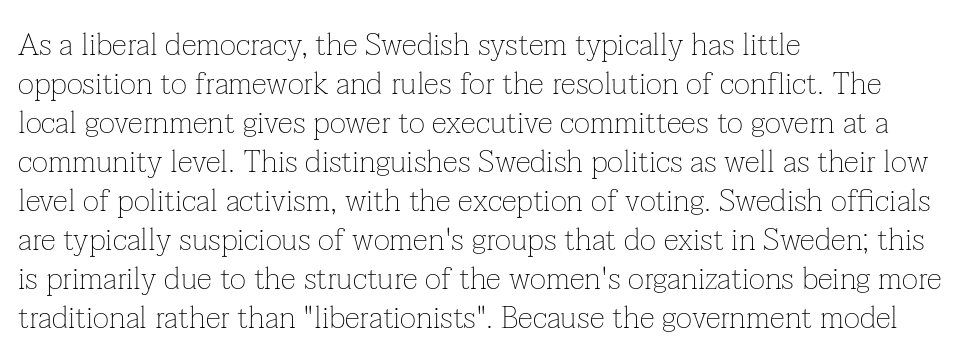
Q: Is the text bold? A: No.
Q: Is the text italic (slanted)? A: No, it is upright.
Q: Is the typeface a serif or a sans-serif typeface? A: Serif.
Q: Is the text underlined? A: No.
Q: How is the paragraph aligned? A: Left-aligned.
Q: Is the spacing between letters normal or unusually wide? A: Normal.
Q: Is the spacing between lines tight, normal or loose? A: Normal.
Q: Width (condensed, normal, or wide)? A: Normal.
Q: Stroke contrast? A: Low.
Q: x-height? A: Medium.
Q: Monospaced? A: No.
